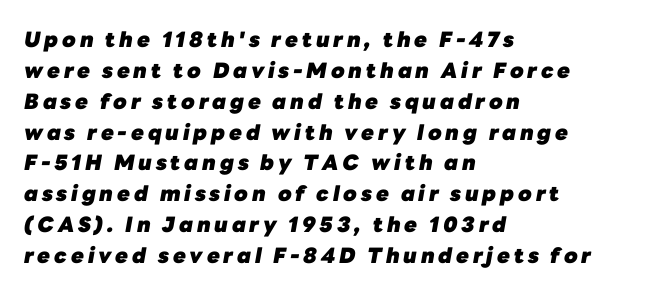
The image shows 21 px bold type, italic (leaning right); set left-aligned, normal line spacing (1.47x), not underlined.
